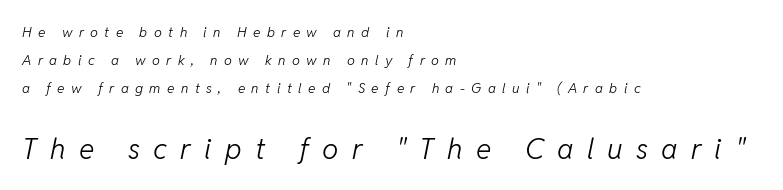
Q: Is the text bold? A: No.
Q: Is the text italic (slanted)? A: Yes, it leans right by about 11 degrees.
Q: Is the text underlined? A: No.
Q: How is the paragraph aligned? A: Left-aligned.
Q: Is the spacing between letters normal or unusually wide? A: Unusually wide.
Q: Is the spacing between lines tight, normal or loose? A: Loose.
Q: Which block of text is set in a larger size, the first (top) or the second (bottom)? A: The second (bottom) one.
Q: Width (condensed, normal, or wide)? A: Normal.
Q: Stroke contrast? A: Low.
Q: x-height? A: Medium.
Q: Monospaced? A: No.
